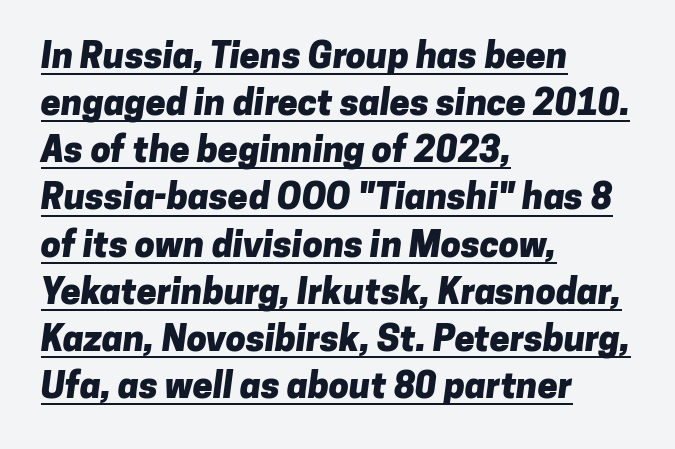
{"serif": "no", "bold": "yes", "weight": "heavy", "width": "normal", "stroke_contrast": "low", "x_height": "medium", "monospaced": "no", "underline": "yes", "align": "left", "line_spacing": "normal", "line_spacing_ratio": 1.31, "letter_spacing": "normal", "letter_spacing_em": 0.0, "glyph_px": 36}
